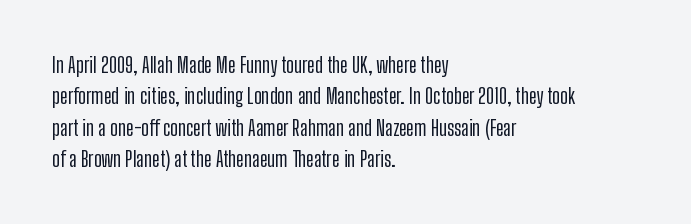
Q: Is the text italic (slanted)? A: No, it is upright.
Q: Is the text underlined? A: No.
Q: How is the paragraph aligned? A: Left-aligned.
Q: Is the spacing between letters normal or unusually wide? A: Normal.
Q: Is the spacing between lines tight, normal or loose? A: Normal.
